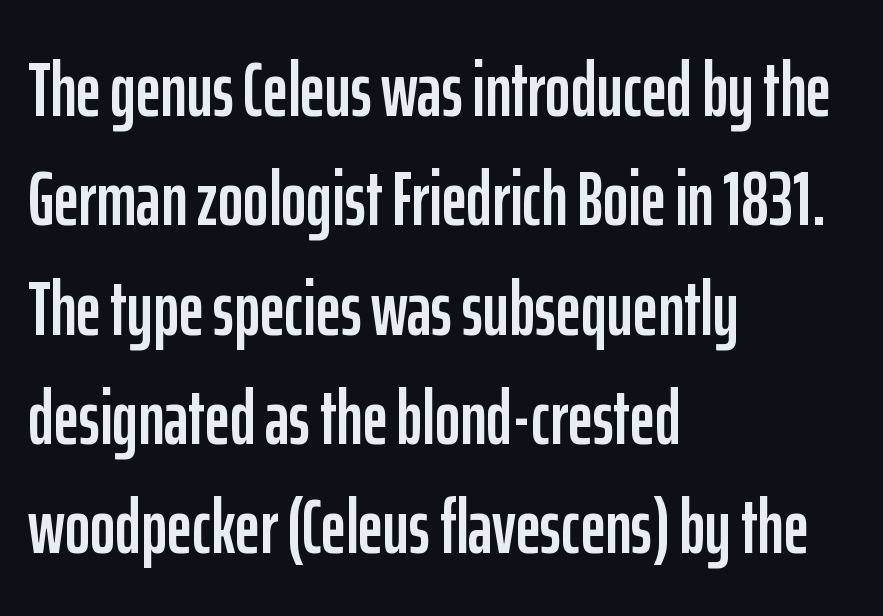
Q: Is the text italic (slanted)? A: No, it is upright.
Q: Is the typeface a serif or a sans-serif typeface? A: Sans-serif.
Q: Is the text underlined? A: No.
Q: How is the paragraph aligned? A: Left-aligned.
Q: Is the spacing between letters normal or unusually wide? A: Normal.
Q: Is the spacing between lines tight, normal or loose? A: Normal.
Q: Width (condensed, normal, or wide)? A: Condensed.
Q: Stroke contrast? A: Low.
Q: x-height? A: Medium.
Q: Monospaced? A: No.
